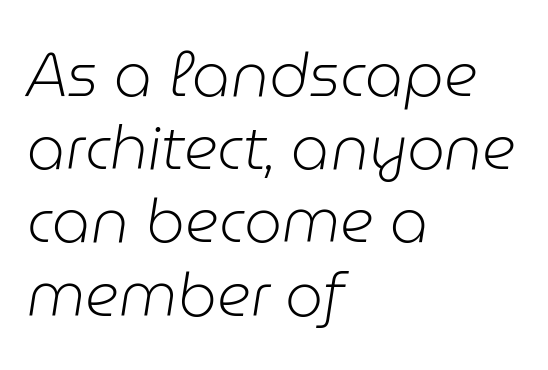
{"italic": "yes", "lean": "right", "slant_degrees": 9, "bold": "no", "weight": "light", "width": "normal", "stroke_contrast": "low", "x_height": "medium", "monospaced": "no", "underline": "no", "align": "left", "line_spacing_ratio": 1.22, "letter_spacing": "normal", "letter_spacing_em": 0.0, "glyph_px": 60}
